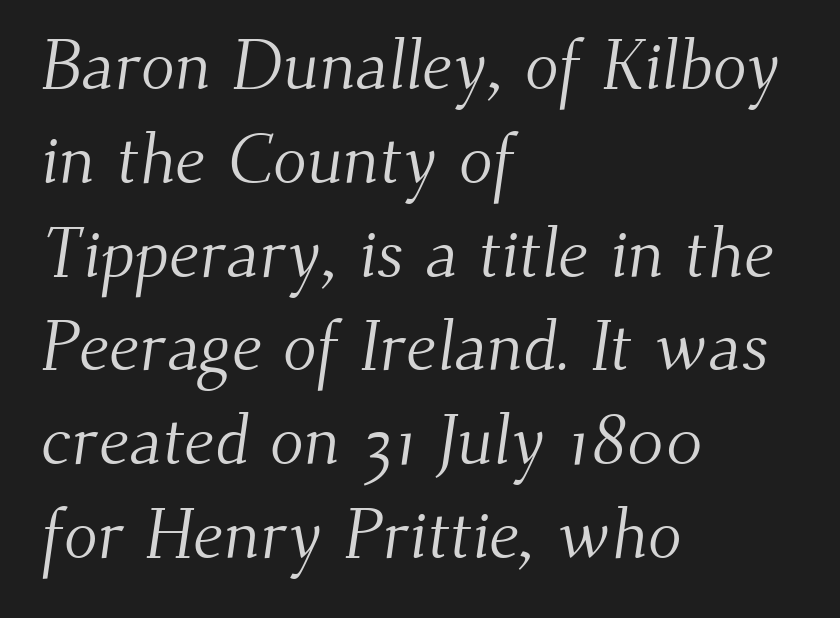
{"serif": "yes", "bold": "no", "weight": "light", "width": "normal", "stroke_contrast": "medium", "x_height": "small", "monospaced": "no", "underline": "no", "align": "left", "line_spacing": "normal", "line_spacing_ratio": 1.34, "letter_spacing": "normal", "letter_spacing_em": 0.0, "glyph_px": 70}
